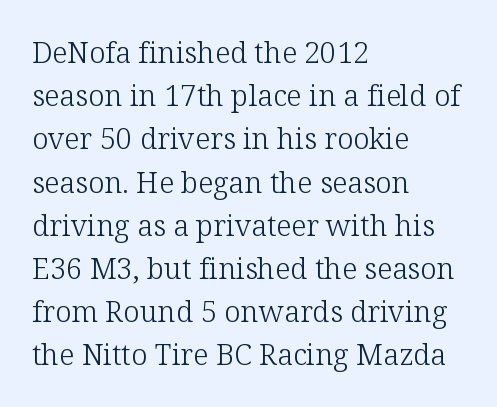
{"serif": "yes", "italic": "no", "bold": "no", "weight": "light", "width": "normal", "stroke_contrast": "low", "x_height": "medium", "monospaced": "no", "underline": "no", "align": "left", "line_spacing": "normal", "line_spacing_ratio": 1.49, "letter_spacing": "normal", "letter_spacing_em": 0.0, "glyph_px": 29}
